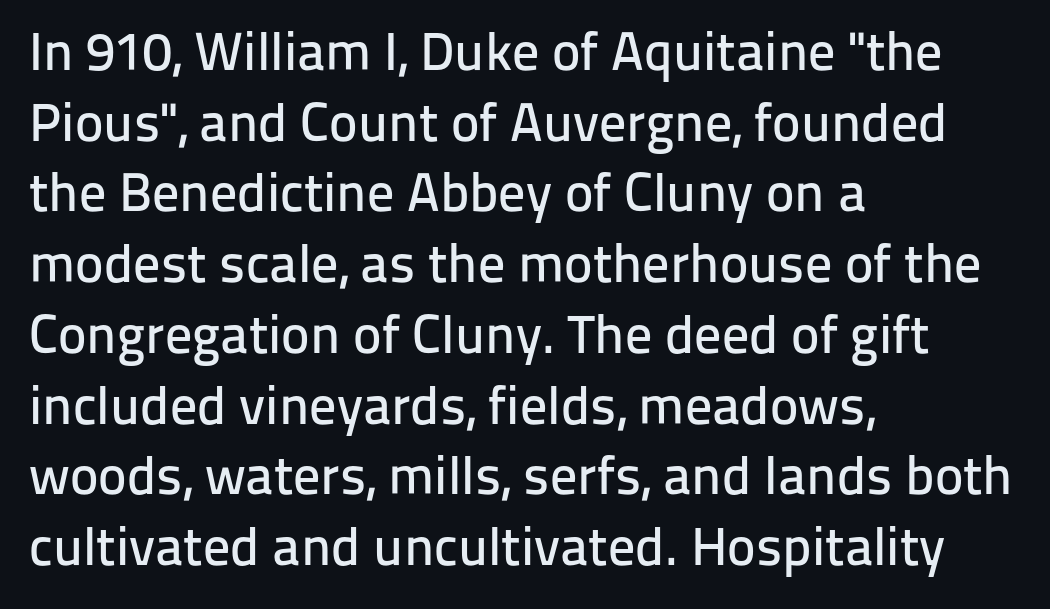
{"serif": "no", "italic": "no", "width": "normal", "stroke_contrast": "low", "x_height": "medium", "monospaced": "no", "underline": "no", "align": "left", "line_spacing": "normal", "line_spacing_ratio": 1.31, "letter_spacing": "normal", "letter_spacing_em": 0.0, "glyph_px": 54}
